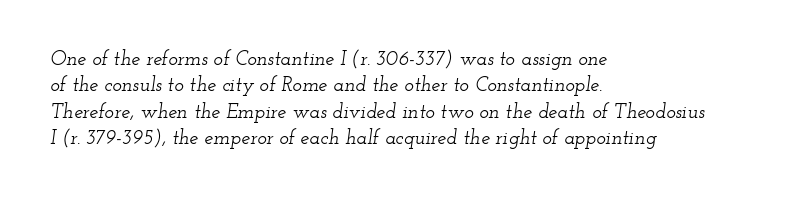
Caption: standard tracking, unaltered. The block of text has a typical density, with ordinary space between rows. A typesetter would mark this as italic. Reading down the block, your eye returns to a fixed left position each line. Descenders hang freely into open space.
